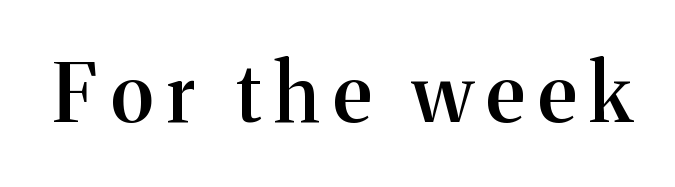
Underline: absent. The specimen reads as upright at a glance. These words are printed semibold, heavier than regular yet not bold. Is this a fixed-width face? No — the glyphs have proportional, varying widths. Examine the stroke ends and you'll spot serifs.
